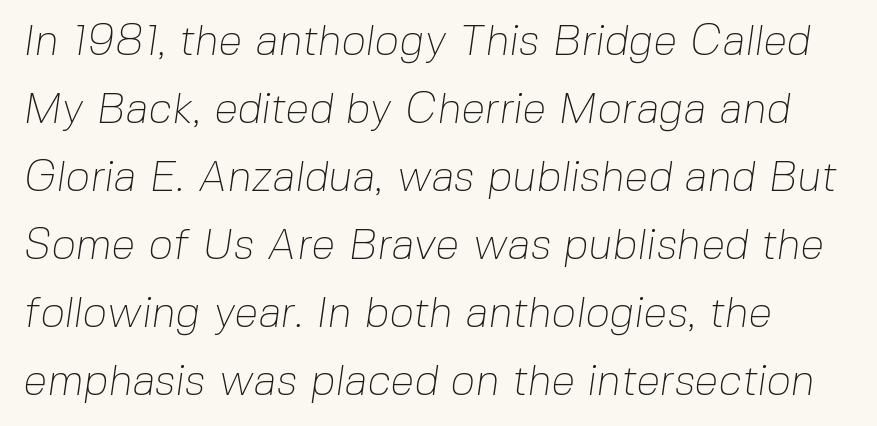
{"serif": "no", "bold": "no", "weight": "thin", "width": "normal", "stroke_contrast": "low", "x_height": "medium", "monospaced": "no", "underline": "no", "align": "left", "line_spacing": "normal", "line_spacing_ratio": 1.58, "letter_spacing": "normal", "letter_spacing_em": 0.0, "glyph_px": 43}
